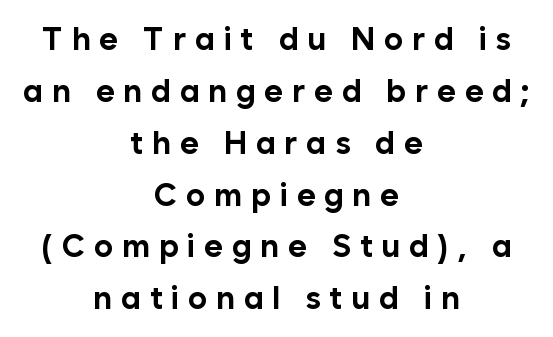
The image shows 32 px bold sans-serif type, upright; set centered, normal line spacing (1.62x), unusually wide letter spacing (+0.27 em), not underlined; low stroke contrast and a medium x-height.
